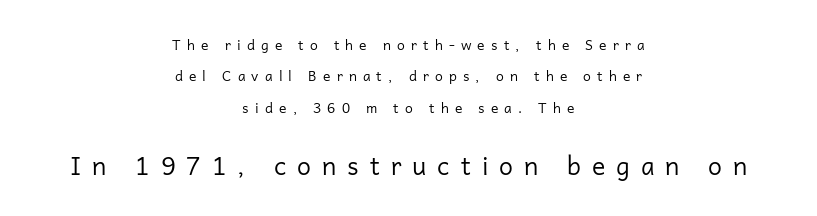
The image shows 25 px text type, upright; set centered, loose line spacing (2.25x), unusually wide letter spacing (+0.44 em), not underlined; the second (bottom) block is 1.79x larger.
